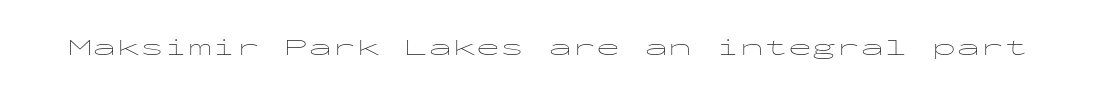
Q: Is the text bold? A: No.
Q: Is the text italic (slanted)? A: No, it is upright.
Q: Is the text underlined? A: No.
Q: Is the spacing between letters normal or unusually wide? A: Normal.
